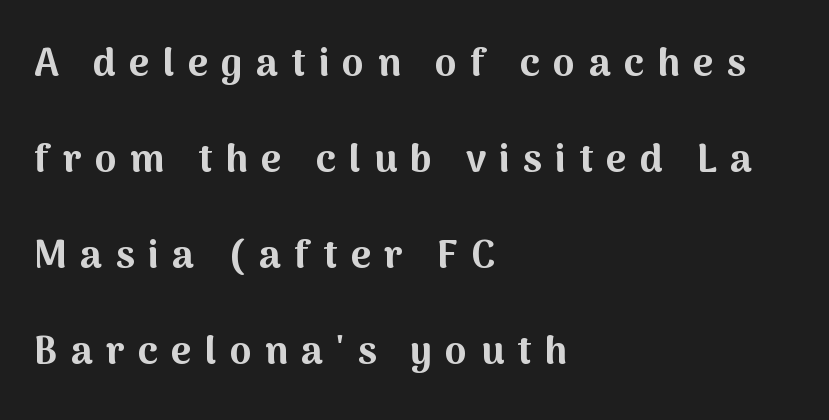
Q: Is the text bold? A: Yes.
Q: Is the text italic (slanted)? A: No, it is upright.
Q: Is the typeface a serif or a sans-serif typeface? A: Sans-serif.
Q: Is the text underlined? A: No.
Q: How is the paragraph aligned? A: Left-aligned.
Q: Is the spacing between letters normal or unusually wide? A: Unusually wide.
Q: Is the spacing between lines tight, normal or loose? A: Loose.
Q: Width (condensed, normal, or wide)? A: Normal.
Q: Stroke contrast? A: Medium.
Q: x-height? A: Medium.
Q: Monospaced? A: No.
